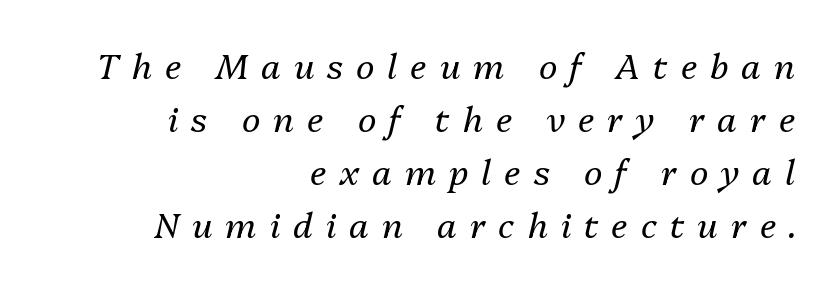
Q: Is the text bold? A: No.
Q: Is the text italic (slanted)? A: Yes, it leans right by about 13 degrees.
Q: Is the text underlined? A: No.
Q: How is the paragraph aligned? A: Right-aligned.
Q: Is the spacing between letters normal or unusually wide? A: Unusually wide.
Q: Is the spacing between lines tight, normal or loose? A: Normal.
Q: Width (condensed, normal, or wide)? A: Normal.
Q: Stroke contrast? A: Medium.
Q: x-height? A: Medium.
Q: Monospaced? A: No.
